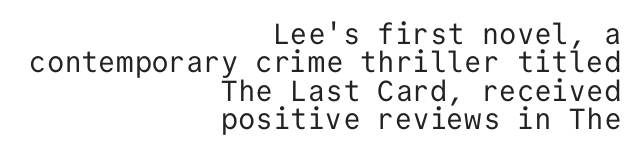
Q: Is the text bold? A: No.
Q: Is the text italic (slanted)? A: No, it is upright.
Q: Is the typeface a serif or a sans-serif typeface? A: Sans-serif.
Q: Is the text underlined? A: No.
Q: How is the paragraph aligned? A: Right-aligned.
Q: Is the spacing between letters normal or unusually wide? A: Normal.
Q: Is the spacing between lines tight, normal or loose? A: Tight.
Q: Width (condensed, normal, or wide)? A: Normal.
Q: Stroke contrast? A: Low.
Q: x-height? A: Medium.
Q: Monospaced? A: Yes.
